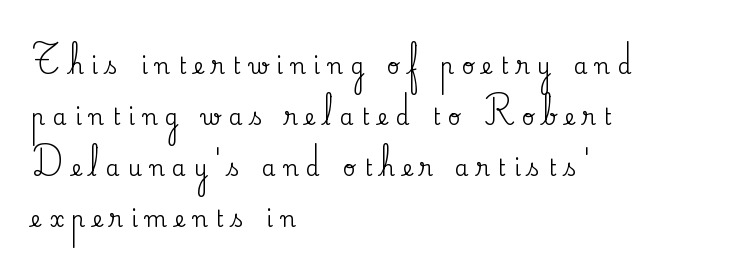
Q: Is the text italic (slanted)? A: No, it is upright.
Q: Is the text underlined? A: No.
Q: How is the paragraph aligned? A: Left-aligned.
Q: Is the spacing between letters normal or unusually wide? A: Unusually wide.
Q: Is the spacing between lines tight, normal or loose? A: Loose.
